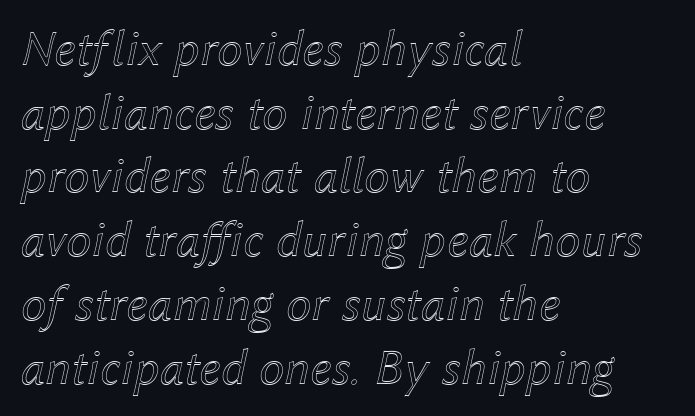
The image shows 51 px text type, italic (leaning right); set left-aligned, normal line spacing (1.25x), normal letter spacing, not underlined; a medium x-height.
